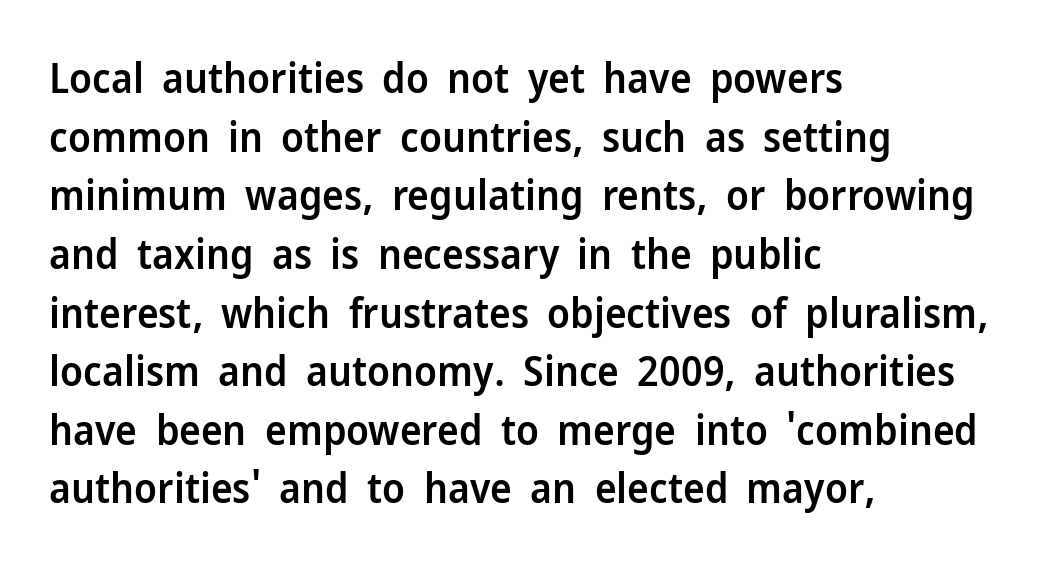
{"serif": "no", "italic": "no", "bold": "semi", "weight": "semibold", "width": "normal", "stroke_contrast": "low", "x_height": "medium", "monospaced": "no", "underline": "no", "align": "left", "line_spacing": "normal", "line_spacing_ratio": 1.43, "letter_spacing": "normal", "letter_spacing_em": 0.0, "glyph_px": 41}
